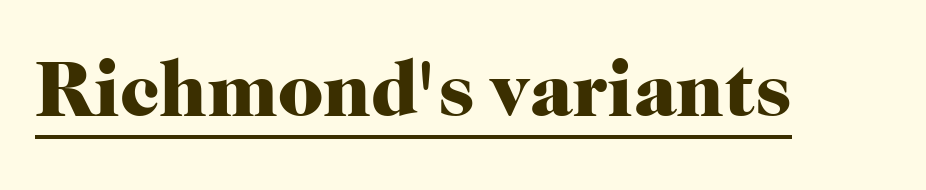
Honestly, the underline is the first thing you notice here. Weight: bold. The letterforms sit shoulder to shoulder at normal distance. Note the varied advance widths — an 'i' is clearly narrower than an 'm'.
